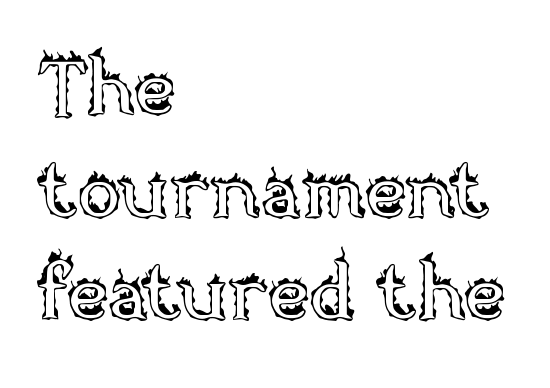
Q: Is the text italic (slanted)? A: No, it is upright.
Q: Is the text underlined? A: No.
Q: How is the paragraph aligned? A: Left-aligned.
Q: Is the spacing between letters normal or unusually wide? A: Normal.
Q: Is the spacing between lines tight, normal or loose? A: Normal.
Q: Width (condensed, normal, or wide)? A: Normal.
Q: x-height? A: Large.
Q: Monospaced? A: No.
